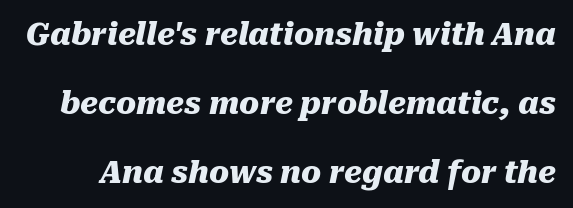
Airy leading. The passage shown has conventional tracking throughout. The rendering uses natural spacing where letterforms have individual widths. A bare baseline throughout the passage. Compared with ordinary roman type, these characters are visibly tilted.
